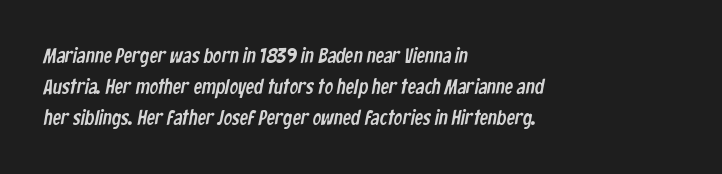
Q: Is the text underlined? A: No.
Q: How is the paragraph aligned? A: Left-aligned.
Q: Is the spacing between letters normal or unusually wide? A: Normal.
Q: Is the spacing between lines tight, normal or loose? A: Normal.
